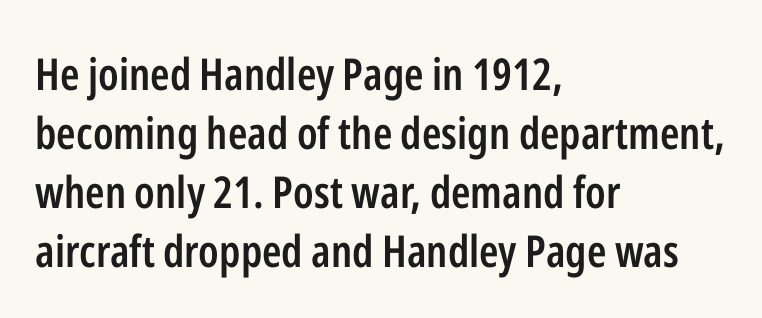
Q: Is the text bold? A: Semi-bold.
Q: Is the text italic (slanted)? A: No, it is upright.
Q: Is the typeface a serif or a sans-serif typeface? A: Sans-serif.
Q: Is the text underlined? A: No.
Q: How is the paragraph aligned? A: Left-aligned.
Q: Is the spacing between letters normal or unusually wide? A: Normal.
Q: Is the spacing between lines tight, normal or loose? A: Normal.
Q: Width (condensed, normal, or wide)? A: Condensed.
Q: Stroke contrast? A: Low.
Q: x-height? A: Medium.
Q: Monospaced? A: No.
